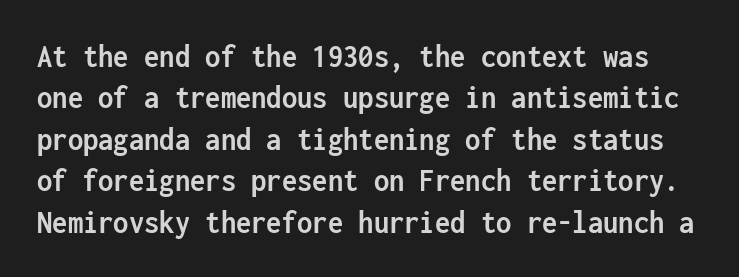
{"serif": "no", "italic": "no", "bold": "yes", "weight": "semibold", "width": "condensed", "stroke_contrast": "low", "x_height": "medium", "monospaced": "yes", "underline": "no", "line_spacing_ratio": 1.22, "letter_spacing": "normal", "letter_spacing_em": 0.0, "glyph_px": 34}
